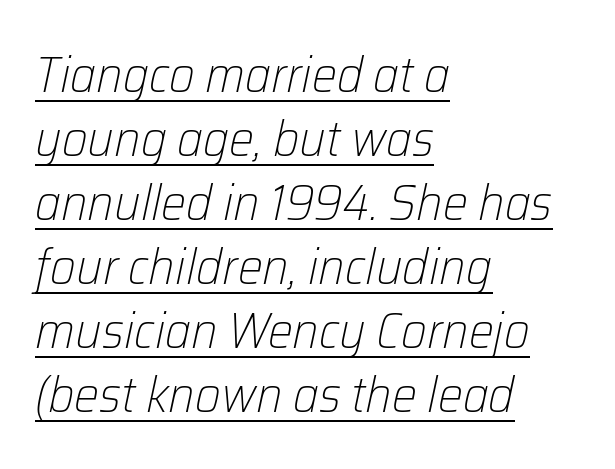
This is underlined copy, the kind a proofreader might mark for attention. Where is the straight margin? On the left. Looks like regular typesetting: each glyph gets only the width it needs. Inter-character spacing is left at the font's built-in metrics. A typesetter would mark this as italic.
